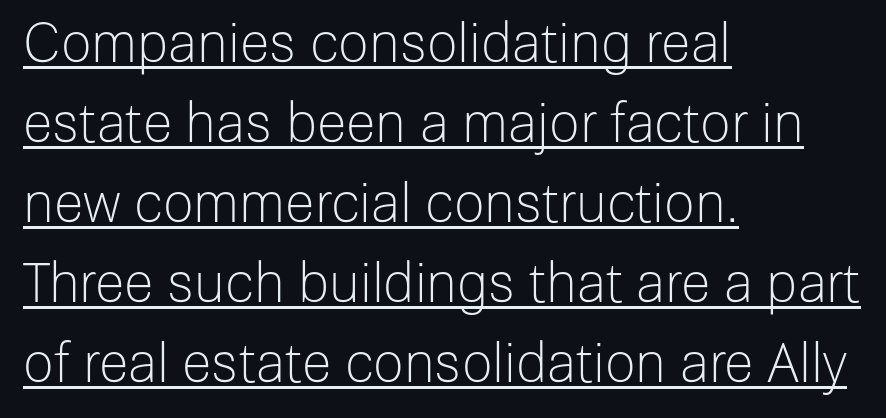
{"serif": "no", "italic": "no", "bold": "no", "weight": "light", "width": "normal", "stroke_contrast": "low", "x_height": "medium", "monospaced": "no", "underline": "yes", "align": "left", "line_spacing": "normal", "line_spacing_ratio": 1.48, "letter_spacing": "normal", "letter_spacing_em": 0.0, "glyph_px": 54}
